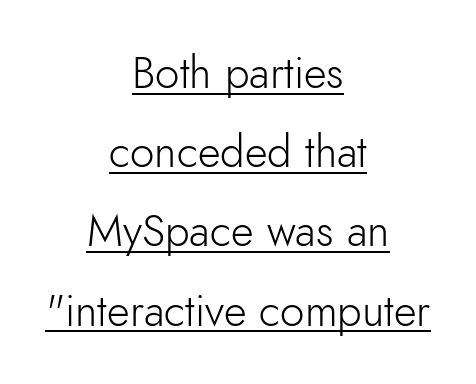
Q: Is the text bold? A: No.
Q: Is the text italic (slanted)? A: No, it is upright.
Q: Is the typeface a serif or a sans-serif typeface? A: Sans-serif.
Q: Is the text underlined? A: Yes.
Q: How is the paragraph aligned? A: Centered.
Q: Is the spacing between letters normal or unusually wide? A: Normal.
Q: Width (condensed, normal, or wide)? A: Normal.
Q: Stroke contrast? A: Low.
Q: x-height? A: Small.
Q: Monospaced? A: No.
